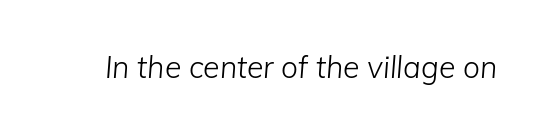
{"italic": "yes", "lean": "right", "slant_degrees": 5, "bold": "no", "weight": "light", "width": "normal", "stroke_contrast": "low", "x_height": "medium", "monospaced": "no", "underline": "no", "letter_spacing": "normal", "letter_spacing_em": 0.0, "glyph_px": 30}
